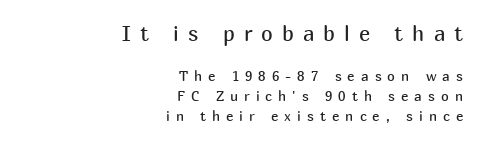
The space between consecutive lines is moderate. Tracking here is generous; glyphs stand well apart from one another. Block one is the big one; block two sits smaller underneath. Italic: no, the glyphs are upright roman. Glance below the letters and you will spot only blank space.
